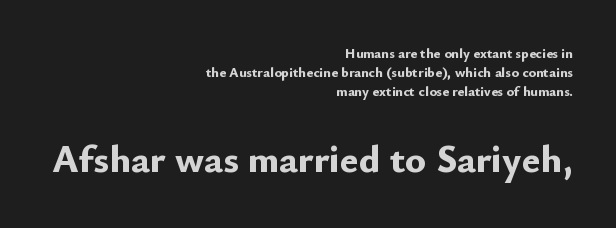
Q: Is the text bold? A: Yes.
Q: Is the text italic (slanted)? A: No, it is upright.
Q: Is the typeface a serif or a sans-serif typeface? A: Sans-serif.
Q: Is the text underlined? A: No.
Q: How is the paragraph aligned? A: Right-aligned.
Q: Is the spacing between letters normal or unusually wide? A: Normal.
Q: Is the spacing between lines tight, normal or loose? A: Normal.
Q: Which block of text is set in a larger size, the first (top) or the second (bottom)? A: The second (bottom) one.
Q: Width (condensed, normal, or wide)? A: Normal.
Q: Stroke contrast? A: Low.
Q: x-height? A: Small.
Q: Monospaced? A: No.
